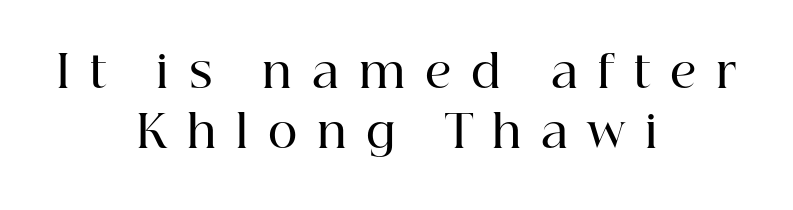
Q: Is the text bold? A: Semi-bold.
Q: Is the text italic (slanted)? A: No, it is upright.
Q: Is the typeface a serif or a sans-serif typeface? A: Serif.
Q: Is the text underlined? A: No.
Q: How is the paragraph aligned? A: Centered.
Q: Is the spacing between letters normal or unusually wide? A: Unusually wide.
Q: Is the spacing between lines tight, normal or loose? A: Normal.
Q: Width (condensed, normal, or wide)? A: Normal.
Q: Stroke contrast? A: High.
Q: x-height? A: Medium.
Q: Monospaced? A: No.
